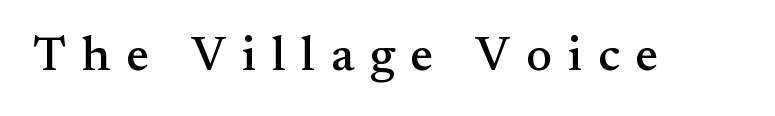
Posture: straight, roman, zero tilt. Glance below the letters and you will spot only blank space. The face used here is proportionally spaced, like ordinary book or web type. The glyphs in this specimen are seriffed. The rendering inserts visible extra space after every character.
